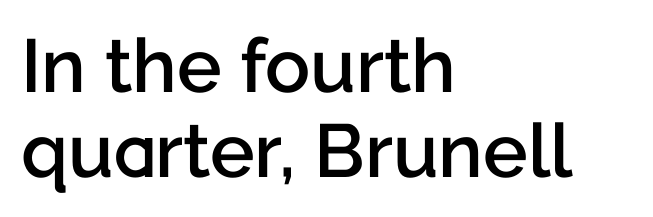
The image shows 75 px semibold sans-serif type, upright; set left-aligned, tight line spacing (1.14x), normal letter spacing, not underlined; low stroke contrast and a medium x-height.
